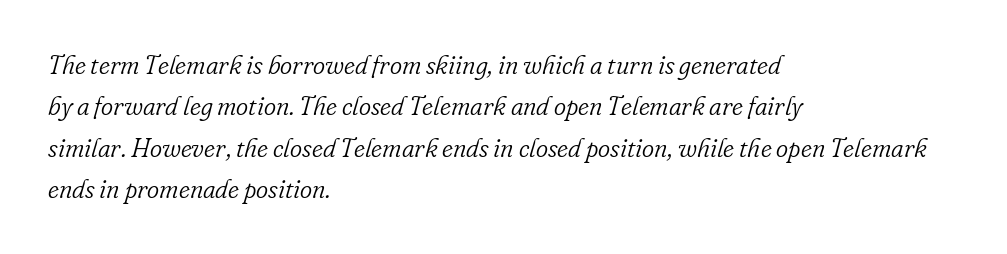
Q: Is the text bold? A: No.
Q: Is the text italic (slanted)? A: Yes, it leans right by about 16 degrees.
Q: Is the text underlined? A: No.
Q: How is the paragraph aligned? A: Left-aligned.
Q: Is the spacing between letters normal or unusually wide? A: Normal.
Q: Is the spacing between lines tight, normal or loose? A: Normal.
